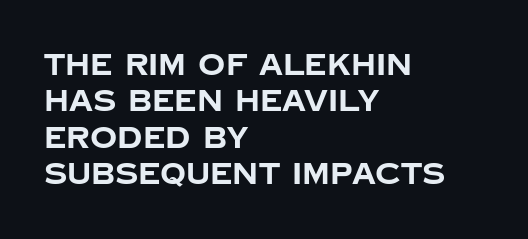
{"serif": "no", "italic": "no", "bold": "yes", "weight": "bold", "width": "normal", "stroke_contrast": "low", "x_height": "large", "monospaced": "no", "underline": "no", "align": "left", "line_spacing_ratio": 1.21, "letter_spacing": "normal", "letter_spacing_em": 0.0, "glyph_px": 30}
